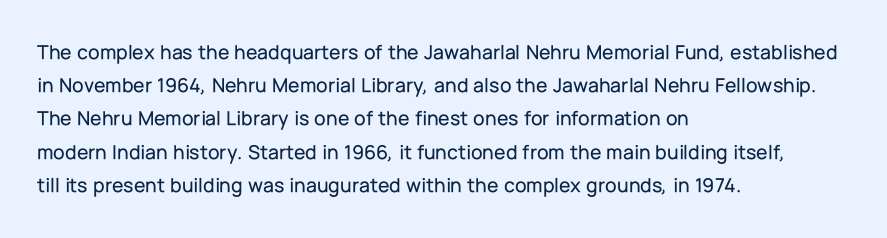
{"italic": "no", "underline": "no", "align": "left", "line_spacing": "normal", "line_spacing_ratio": 1.58, "letter_spacing": "normal", "letter_spacing_em": 0.0, "glyph_px": 21}
